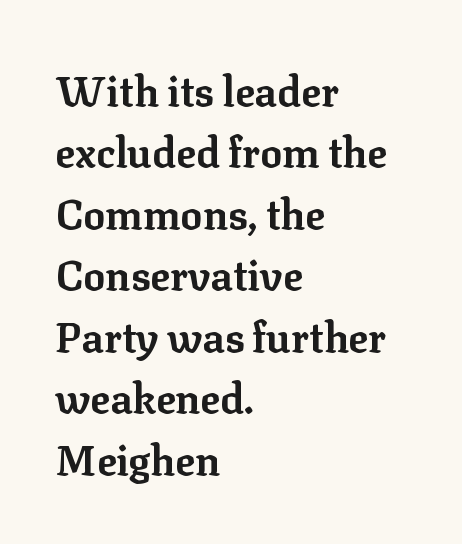
The image shows 41 px bold serif type, upright; set left-aligned, normal line spacing (1.5x), normal letter spacing, not underlined; low stroke contrast and a medium x-height.
